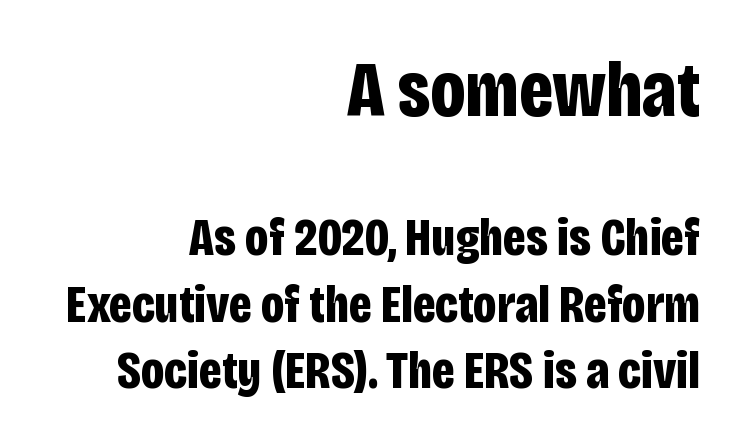
Q: Is the text bold? A: Yes.
Q: Is the text italic (slanted)? A: No, it is upright.
Q: Is the typeface a serif or a sans-serif typeface? A: Sans-serif.
Q: Is the text underlined? A: No.
Q: How is the paragraph aligned? A: Right-aligned.
Q: Is the spacing between letters normal or unusually wide? A: Normal.
Q: Is the spacing between lines tight, normal or loose? A: Normal.
Q: Which block of text is set in a larger size, the first (top) or the second (bottom)? A: The first (top) one.
Q: Width (condensed, normal, or wide)? A: Condensed.
Q: Stroke contrast? A: Low.
Q: x-height? A: Large.
Q: Monospaced? A: No.
